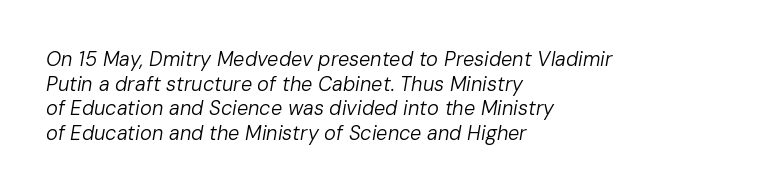
Q: Is the text bold? A: No.
Q: Is the text italic (slanted)? A: Yes, it leans right by about 10 degrees.
Q: Is the text underlined? A: No.
Q: How is the paragraph aligned? A: Left-aligned.
Q: Is the spacing between letters normal or unusually wide? A: Normal.
